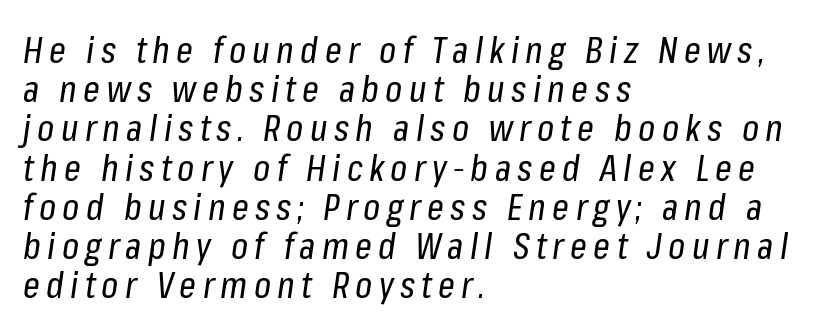
{"italic": "yes", "lean": "right", "slant_degrees": 8, "bold": "no", "weight": "regular", "width": "condensed", "stroke_contrast": "low", "x_height": "medium", "monospaced": "no", "underline": "no", "align": "left", "line_spacing": "tight", "line_spacing_ratio": 1.06, "glyph_px": 37}
